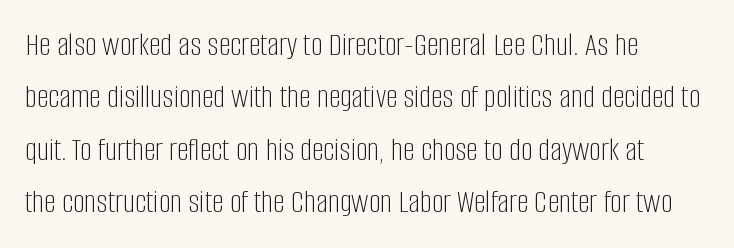
Q: Is the text bold? A: No.
Q: Is the text italic (slanted)? A: No, it is upright.
Q: Is the typeface a serif or a sans-serif typeface? A: Sans-serif.
Q: Is the text underlined? A: No.
Q: How is the paragraph aligned? A: Left-aligned.
Q: Is the spacing between letters normal or unusually wide? A: Normal.
Q: Is the spacing between lines tight, normal or loose? A: Normal.
Q: Width (condensed, normal, or wide)? A: Condensed.
Q: Stroke contrast? A: Low.
Q: x-height? A: Large.
Q: Monospaced? A: No.
